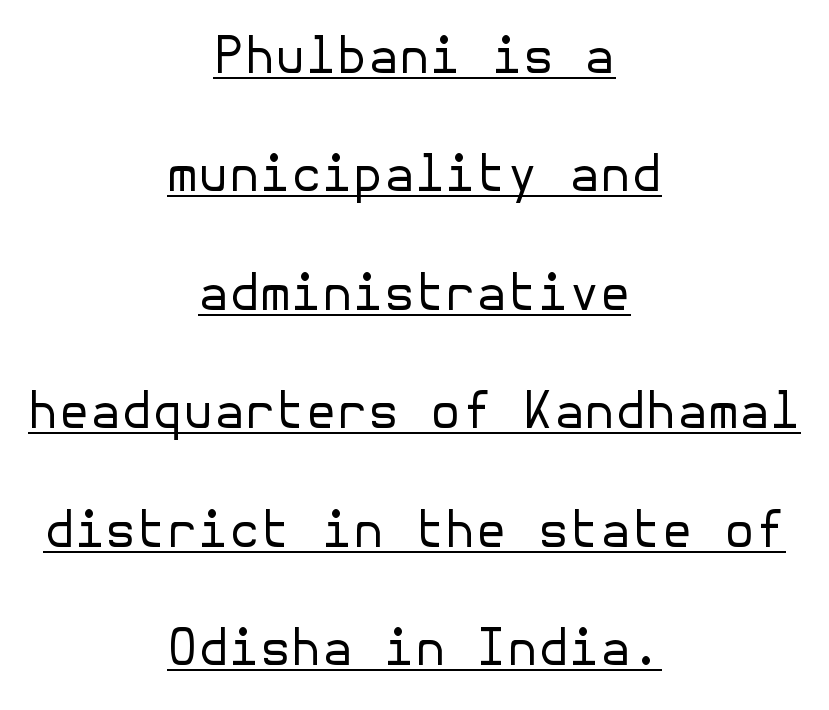
Q: Is the text bold? A: No.
Q: Is the text italic (slanted)? A: No, it is upright.
Q: Is the typeface a serif or a sans-serif typeface? A: Sans-serif.
Q: Is the text underlined? A: Yes.
Q: How is the paragraph aligned? A: Centered.
Q: Is the spacing between letters normal or unusually wide? A: Normal.
Q: Is the spacing between lines tight, normal or loose? A: Loose.
Q: Width (condensed, normal, or wide)? A: Normal.
Q: Stroke contrast? A: Low.
Q: x-height? A: Medium.
